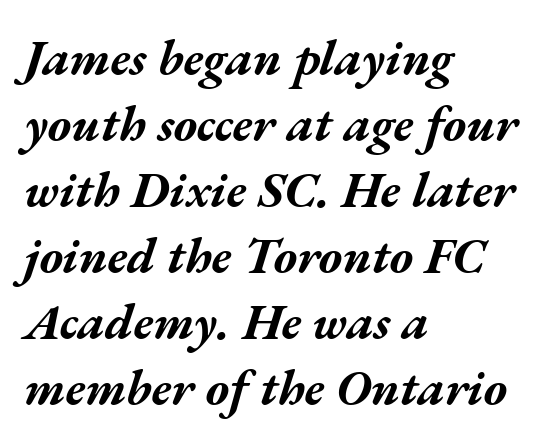
{"italic": "yes", "lean": "right", "slant_degrees": 17, "bold": "yes", "weight": "bold", "width": "wide", "stroke_contrast": "medium", "x_height": "medium", "monospaced": "no", "underline": "no", "align": "left", "line_spacing": "normal", "line_spacing_ratio": 1.32, "letter_spacing": "normal", "letter_spacing_em": 0.0, "glyph_px": 50}
